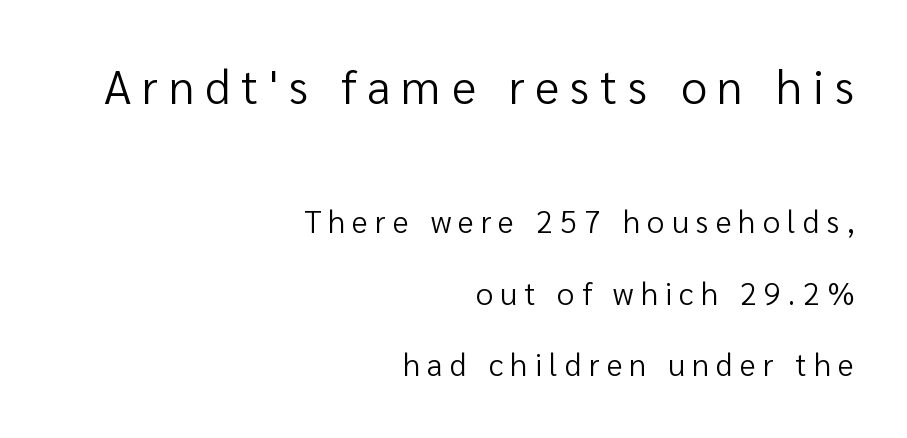
{"serif": "no", "italic": "no", "bold": "no", "weight": "regular", "width": "normal", "stroke_contrast": "low", "x_height": "medium", "monospaced": "no", "underline": "no", "align": "right", "line_spacing": "loose", "line_spacing_ratio": 2.31, "letter_spacing": "wide", "letter_spacing_em": 0.23, "larger_block": "first", "size_ratio": 1.52, "glyph_px": 47}
